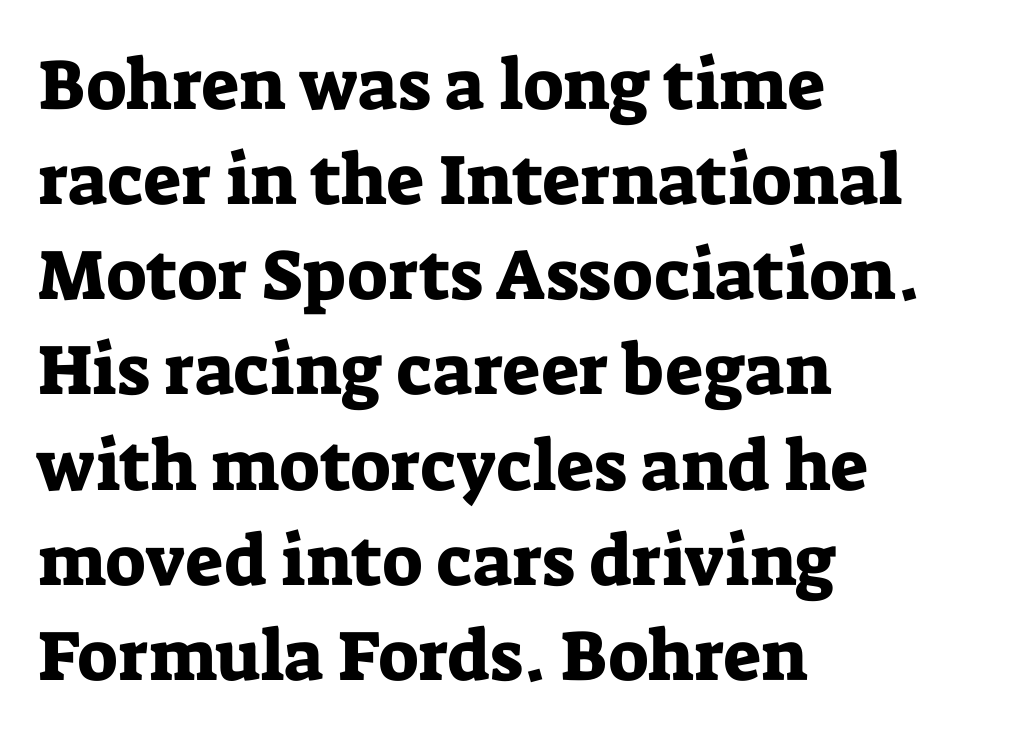
Q: Is the text italic (slanted)? A: No, it is upright.
Q: Is the typeface a serif or a sans-serif typeface? A: Serif.
Q: Is the text underlined? A: No.
Q: How is the paragraph aligned? A: Left-aligned.
Q: Is the spacing between letters normal or unusually wide? A: Normal.
Q: Is the spacing between lines tight, normal or loose? A: Normal.
Q: Width (condensed, normal, or wide)? A: Normal.
Q: Stroke contrast? A: Low.
Q: x-height? A: Medium.
Q: Monospaced? A: No.
